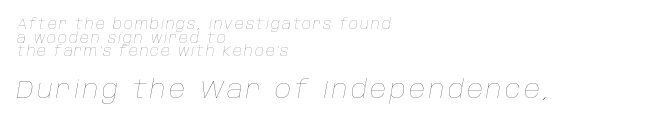
Q: Is the text bold? A: No.
Q: Is the text italic (slanted)? A: Yes, it leans right by about 10 degrees.
Q: Is the text underlined? A: No.
Q: How is the paragraph aligned? A: Left-aligned.
Q: Is the spacing between lines tight, normal or loose? A: Tight.
Q: Which block of text is set in a larger size, the first (top) or the second (bottom)? A: The second (bottom) one.
